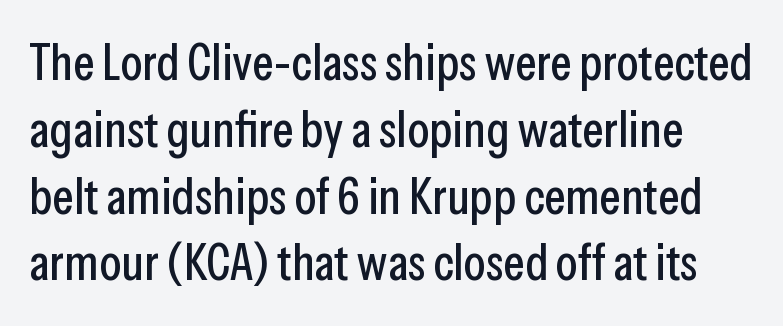
Q: Is the text italic (slanted)? A: No, it is upright.
Q: Is the typeface a serif or a sans-serif typeface? A: Sans-serif.
Q: Is the text underlined? A: No.
Q: Is the spacing between letters normal or unusually wide? A: Normal.
Q: Is the spacing between lines tight, normal or loose? A: Normal.
Q: Width (condensed, normal, or wide)? A: Condensed.
Q: Stroke contrast? A: Low.
Q: x-height? A: Medium.
Q: Monospaced? A: No.
